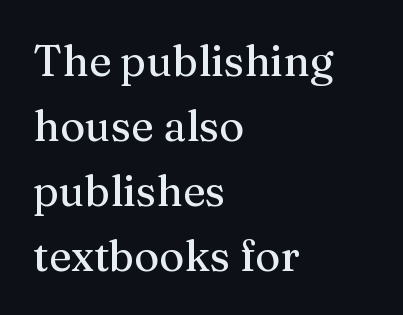
The image shows 43 px serif type, upright; set left-aligned, normal line spacing (1.51x), normal letter spacing, not underlined; medium stroke contrast and a medium x-height.
